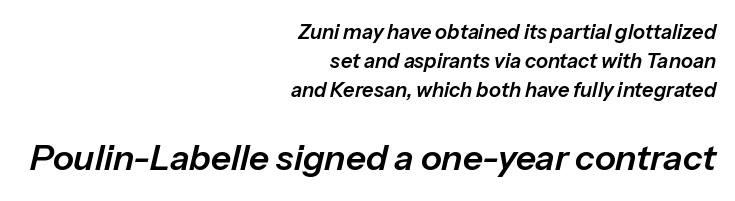
The rendering uses a moderate line-height, typical for paragraphs. One-word summary of the alignment: right. Bigger letters appear in the bottom chunk; the top chunk is reduced. Inter-character spacing is left at the font's built-in metrics. A typesetter would mark this as italic. Letters rest on an invisible, unmarked baseline.
